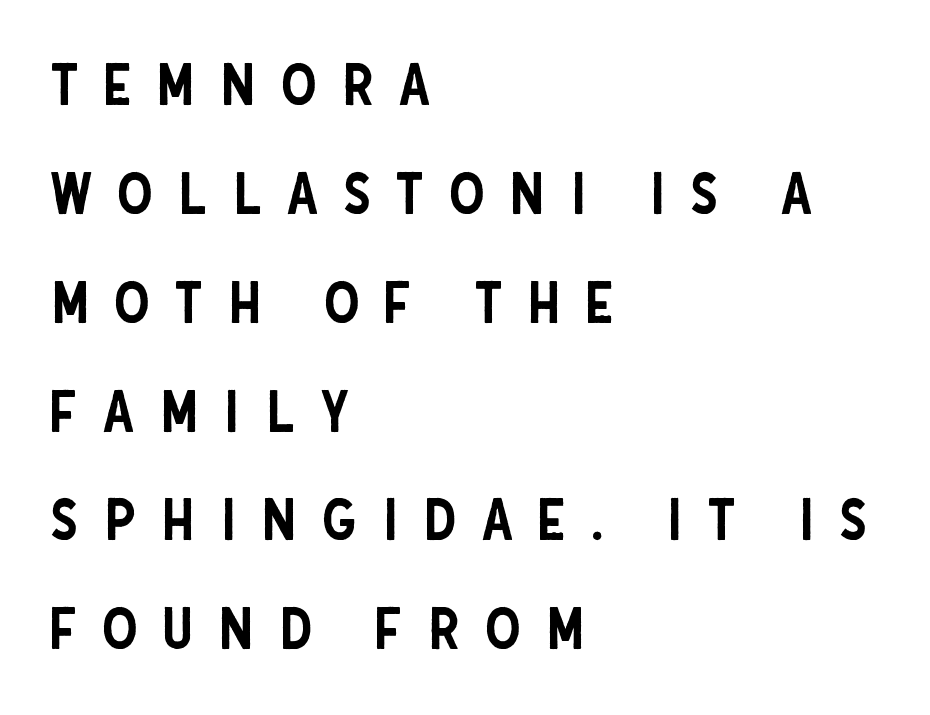
{"serif": "no", "italic": "no", "width": "condensed", "stroke_contrast": "low", "x_height": "large", "monospaced": "no", "underline": "no", "align": "left", "line_spacing": "loose", "line_spacing_ratio": 1.91, "letter_spacing": "wide", "letter_spacing_em": 0.43, "glyph_px": 57}
